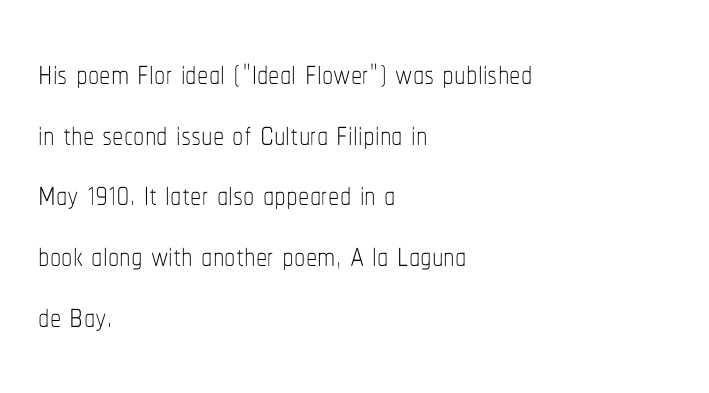
{"italic": "no", "bold": "no", "weight": "thin", "width": "condensed", "stroke_contrast": "low", "x_height": "medium", "monospaced": "no", "underline": "no", "align": "left", "line_spacing": "normal", "line_spacing_ratio": 1.35, "letter_spacing": "normal", "letter_spacing_em": 0.0, "glyph_px": 45}
